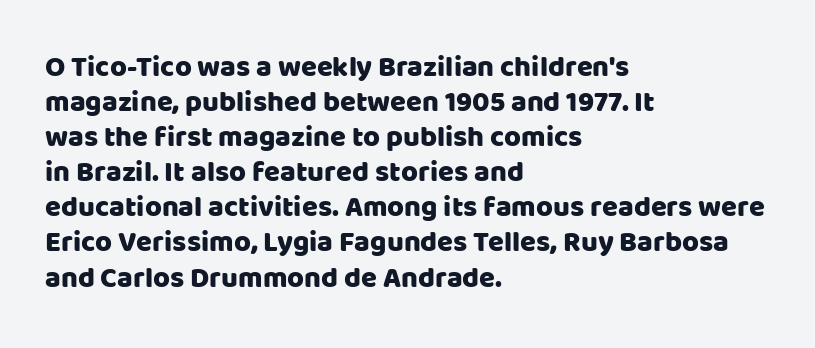
Q: Is the text italic (slanted)? A: No, it is upright.
Q: Is the typeface a serif or a sans-serif typeface? A: Sans-serif.
Q: Is the text underlined? A: No.
Q: How is the paragraph aligned? A: Left-aligned.
Q: Is the spacing between letters normal or unusually wide? A: Normal.
Q: Width (condensed, normal, or wide)? A: Normal.
Q: Stroke contrast? A: Low.
Q: x-height? A: Large.
Q: Monospaced? A: No.
